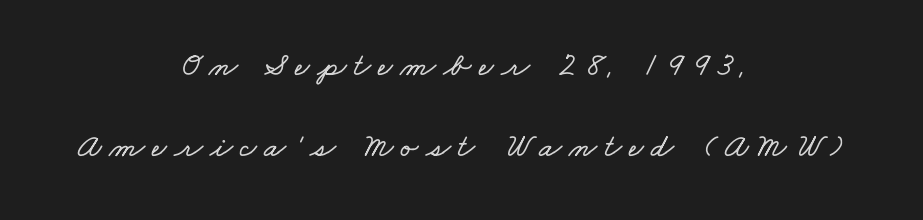
The image shows 33 px wide type; set centered, loose line spacing (2.46x), unusually wide letter spacing (+0.22 em), not underlined; low stroke contrast and a small x-height.
